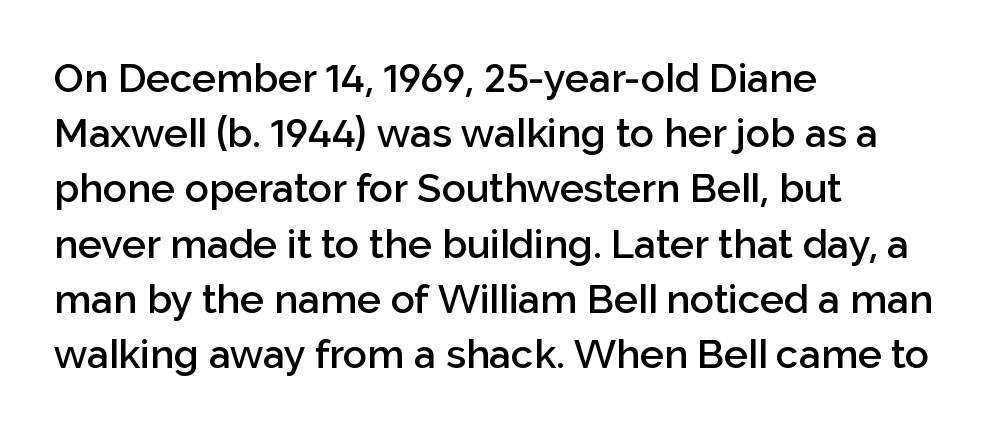
Q: Is the text bold? A: Semi-bold.
Q: Is the text italic (slanted)? A: No, it is upright.
Q: Is the typeface a serif or a sans-serif typeface? A: Sans-serif.
Q: Is the text underlined? A: No.
Q: How is the paragraph aligned? A: Left-aligned.
Q: Is the spacing between letters normal or unusually wide? A: Normal.
Q: Is the spacing between lines tight, normal or loose? A: Normal.
Q: Width (condensed, normal, or wide)? A: Normal.
Q: Stroke contrast? A: Low.
Q: x-height? A: Medium.
Q: Monospaced? A: No.
